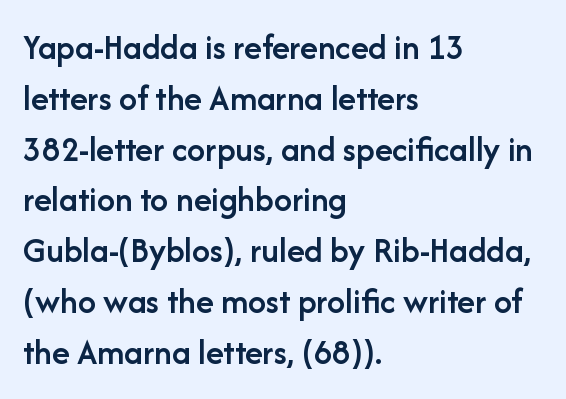
The image shows 36 px semibold sans-serif type, upright; set left-aligned, normal line spacing (1.41x), normal letter spacing, not underlined; low stroke contrast and a medium x-height.
